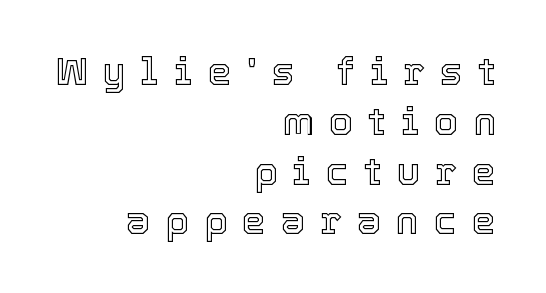
The image shows 38 px text type, upright; set right-aligned, normal line spacing (1.31x), unusually wide letter spacing (+0.4 em), not underlined; a medium x-height.
